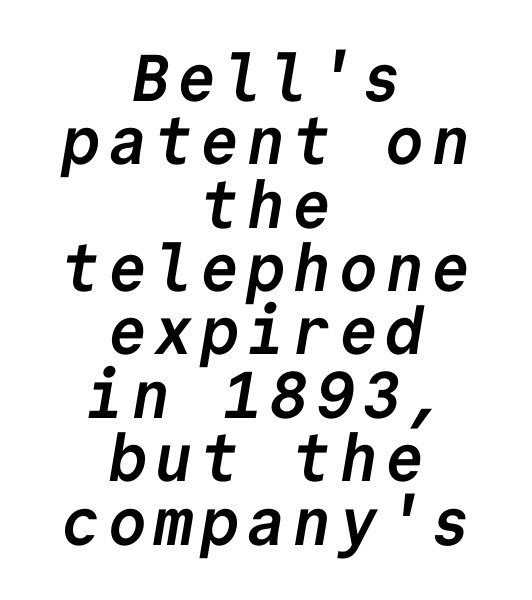
Q: Is the text bold? A: Yes.
Q: Is the typeface a serif or a sans-serif typeface? A: Sans-serif.
Q: Is the text underlined? A: No.
Q: How is the paragraph aligned? A: Centered.
Q: Is the spacing between lines tight, normal or loose? A: Tight.
Q: Width (condensed, normal, or wide)? A: Normal.
Q: Stroke contrast? A: Low.
Q: x-height? A: Medium.
Q: Monospaced? A: Yes.
